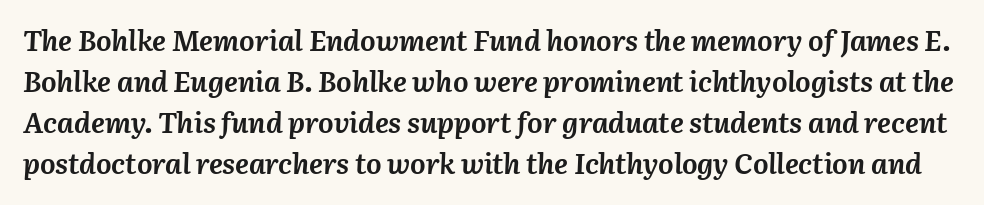
How heavy is the stroke? Heavy — this is a bold. Honestly, there is no underline to notice here at all. Caption: standard tracking, unaltered. Students, observe: this is what conventionally led text looks like. The face used here is proportionally spaced, like ordinary book or web type.
